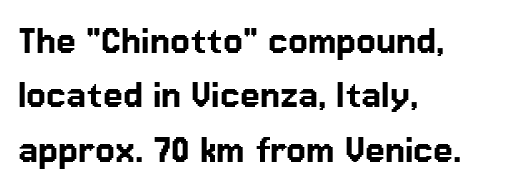
The image shows 45 px sans-serif type, upright; set left-aligned, line spacing 1.21x, normal letter spacing, not underlined; low stroke contrast and a medium x-height.
